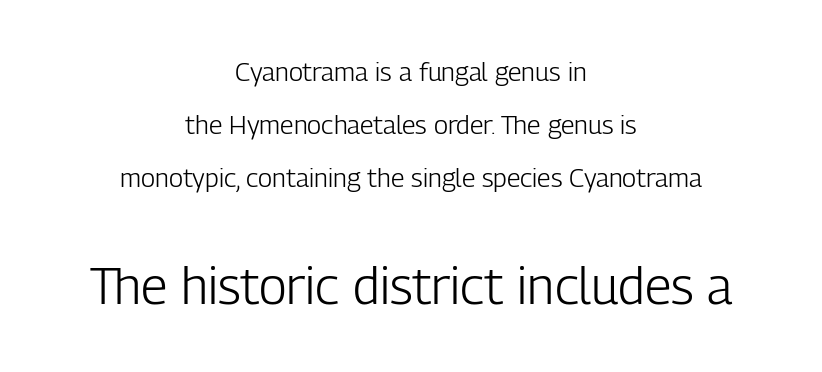
Q: Is the text bold? A: No.
Q: Is the text italic (slanted)? A: No, it is upright.
Q: Is the typeface a serif or a sans-serif typeface? A: Sans-serif.
Q: Is the text underlined? A: No.
Q: How is the paragraph aligned? A: Centered.
Q: Is the spacing between letters normal or unusually wide? A: Normal.
Q: Is the spacing between lines tight, normal or loose? A: Loose.
Q: Which block of text is set in a larger size, the first (top) or the second (bottom)? A: The second (bottom) one.
Q: Width (condensed, normal, or wide)? A: Condensed.
Q: Stroke contrast? A: Low.
Q: x-height? A: Medium.
Q: Monospaced? A: No.
